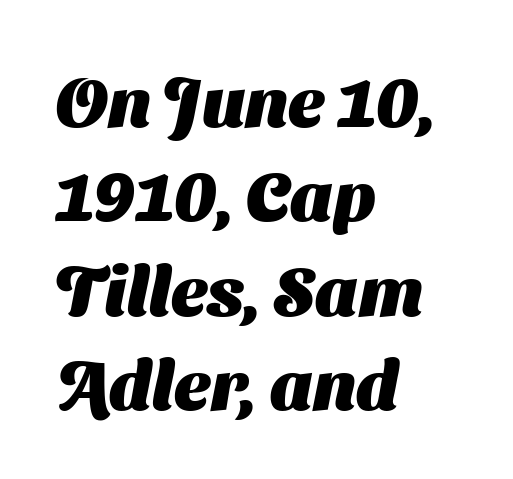
The image shows 70 px heavy sans-serif type; set left-aligned, normal line spacing (1.35x), normal letter spacing, not underlined; medium stroke contrast and a medium x-height.
